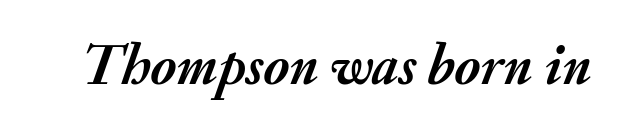
{"italic": "yes", "lean": "right", "slant_degrees": 20, "bold": "yes", "weight": "semibold", "width": "normal", "stroke_contrast": "medium", "x_height": "small", "monospaced": "no", "underline": "no", "letter_spacing": "normal", "letter_spacing_em": 0.0, "glyph_px": 57}
